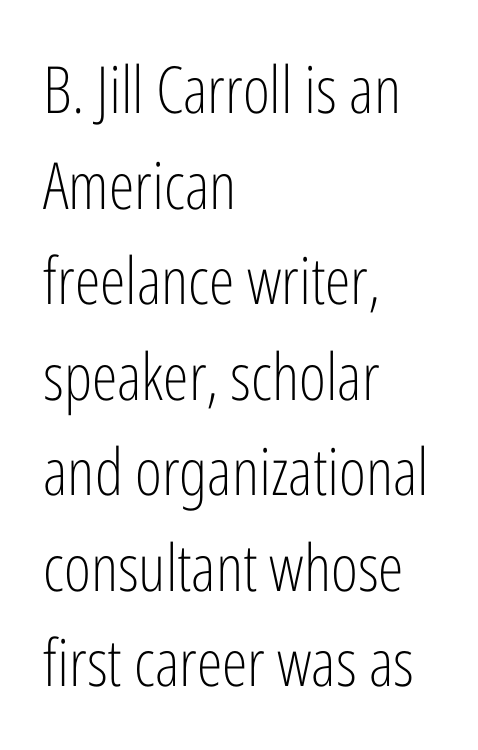
The leading is moderate, giving the passage an even texture. The cut favours lightness, reaching ordinary text weight at its darkest. Every character sits straight up, as roman type does. Do the characters align in a grid? No, the font is proportional.
